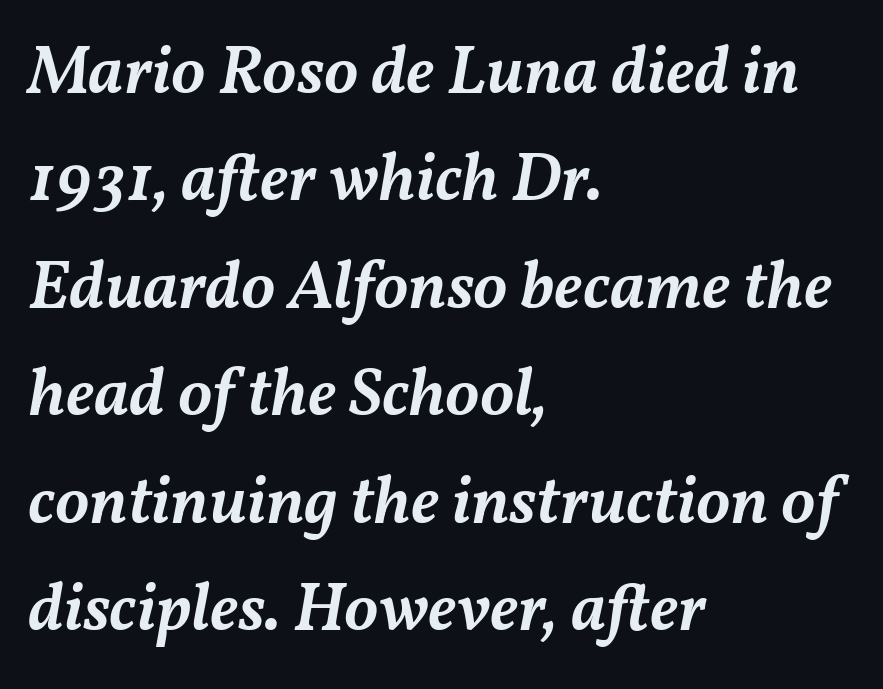
The image shows 68 px semibold type, italic (leaning right); set left-aligned, normal line spacing (1.58x), normal letter spacing, not underlined; medium stroke contrast and a medium x-height.
